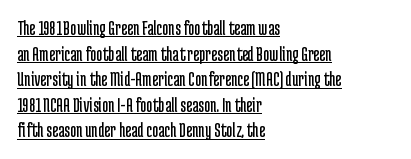
Weight: regular or lighter. The gaps between neighbouring characters are ordinary and unremarkable. Leftover space on each line is placed entirely after the last word. The specimen includes a rule beneath the text block's lines.
